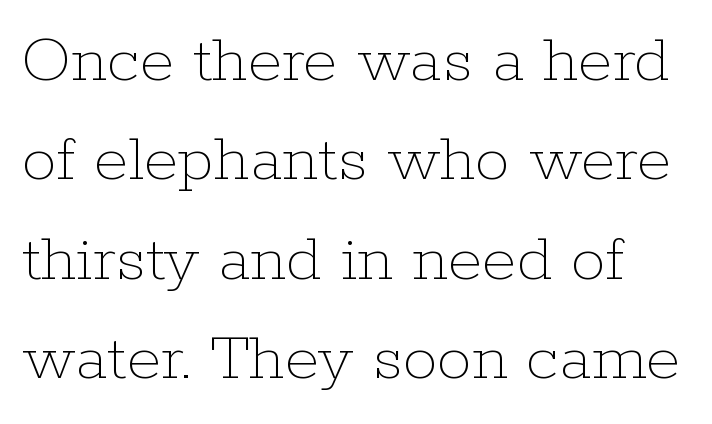
You could not count columns in this text — the font is proportionally spaced. Does extra space separate the letters? No, they use regular spacing. Each stroke keeps to a modest, everyday thickness or less. Letters rest on an invisible, unmarked baseline. Style check: upright. Line spacing here is normal.
